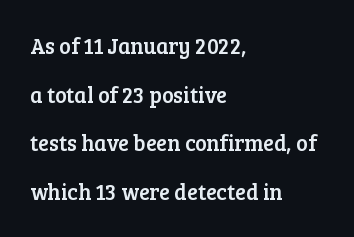
Short and long lines alike share a common starting point at left. Does the lettering tilt? It doesn't — this is upright. Honestly, the letter spacing is just normal — you wouldn't notice it. Each row of text sits above clean, open space. The vertical gap from one line to the next is large.
